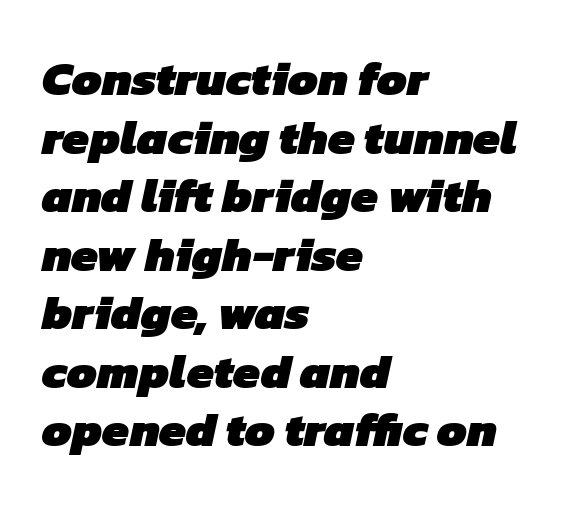
The image shows 48 px heavy sans-serif type; set left-aligned, line spacing 1.22x, normal letter spacing, not underlined; low stroke contrast and a medium x-height.
